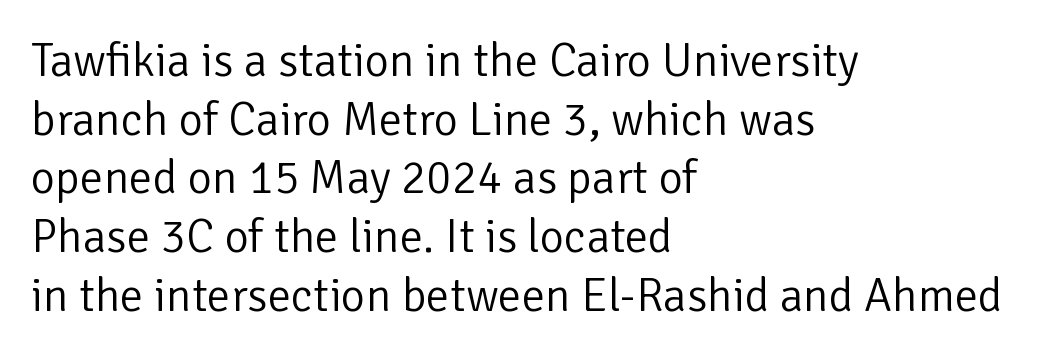
Here the glyphs are tracked normally, forming tight word shapes. Is this a fixed-width face? No — the glyphs have proportional, varying widths. Heaviness? Minimal to ordinary, like unemphasized prose. Reading down the column, the eye jumps a familiar distance to each next line.
